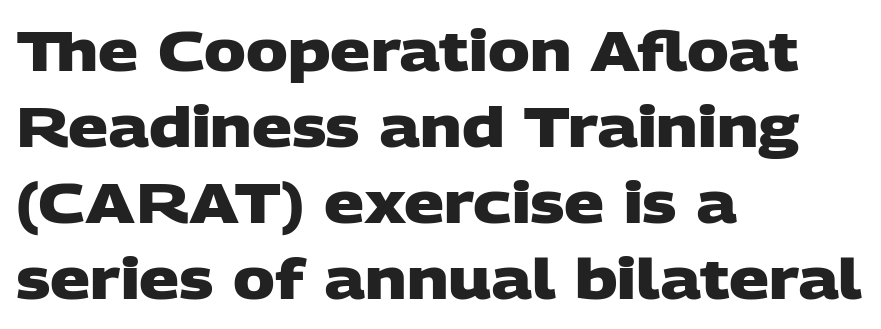
Q: Is the text bold? A: Yes.
Q: Is the typeface a serif or a sans-serif typeface? A: Sans-serif.
Q: Is the text underlined? A: No.
Q: How is the paragraph aligned? A: Left-aligned.
Q: Is the spacing between letters normal or unusually wide? A: Normal.
Q: Is the spacing between lines tight, normal or loose? A: Normal.
Q: Width (condensed, normal, or wide)? A: Wide.
Q: Stroke contrast? A: Low.
Q: x-height? A: Large.
Q: Monospaced? A: No.
